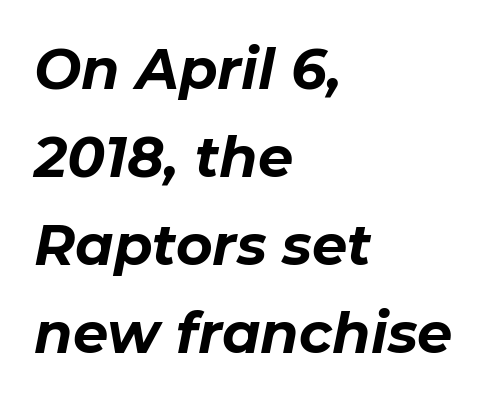
In terms of leading, this rendering sits right in the middle. Every row of glyphs begins at an identical x-position on the left. Set as a true bold cut, around the 700 mark. Nobody drew a line under any word here. The whole block is typeset with a tilt.
